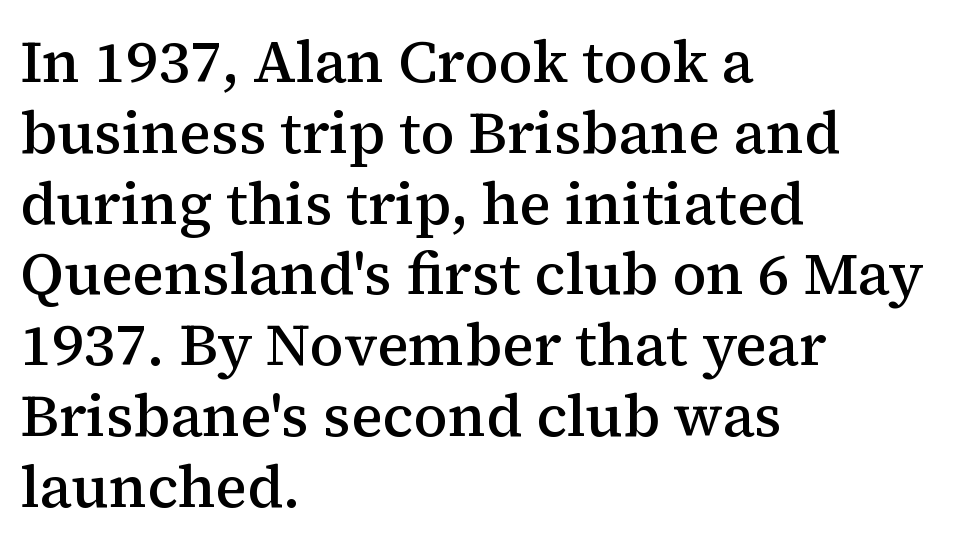
{"serif": "yes", "italic": "no", "bold": "semi", "weight": "semibold", "width": "normal", "stroke_contrast": "medium", "x_height": "medium", "monospaced": "no", "underline": "no", "align": "left", "line_spacing_ratio": 1.2, "letter_spacing": "normal", "letter_spacing_em": 0.0, "glyph_px": 59}
